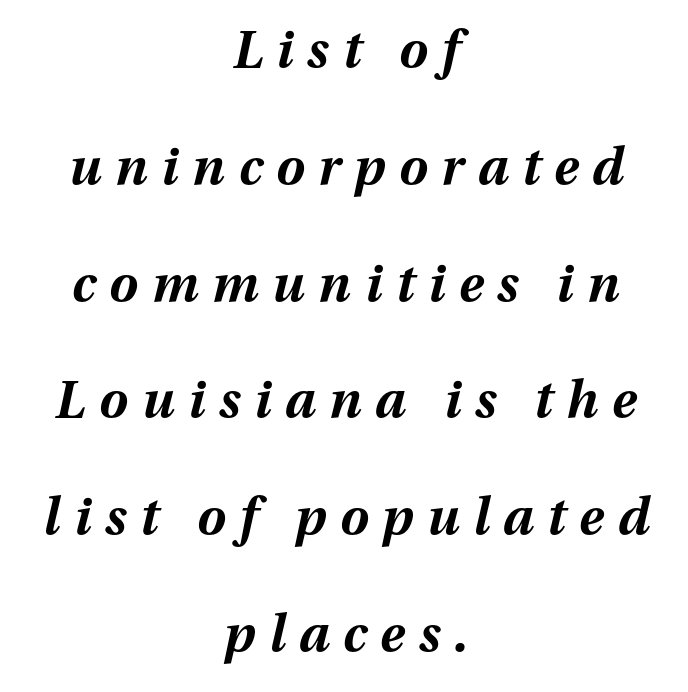
The image shows 51 px bold type, italic (leaning right); set centered, loose line spacing (2.29x), unusually wide letter spacing (+0.27 em), not underlined; medium stroke contrast and a medium x-height.
